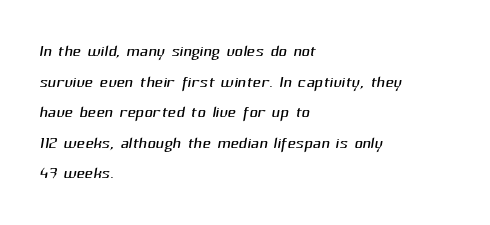
Q: Is the text bold? A: No.
Q: Is the text underlined? A: No.
Q: How is the paragraph aligned? A: Left-aligned.
Q: Is the spacing between letters normal or unusually wide? A: Normal.
Q: Is the spacing between lines tight, normal or loose? A: Normal.
